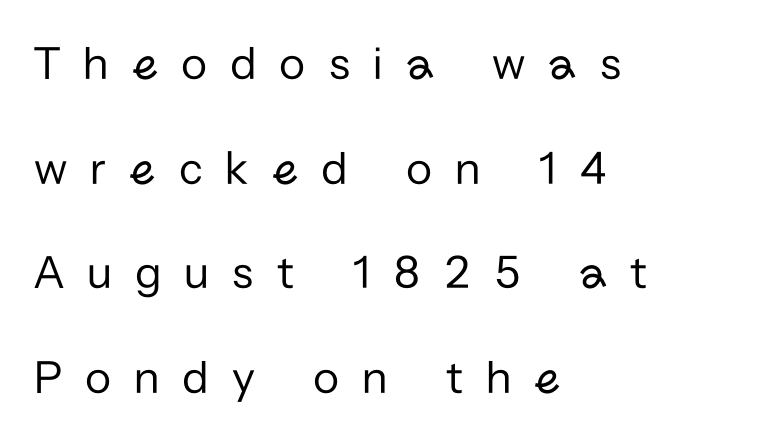
The image shows 48 px regular-weight sans-serif type, upright; set left-aligned, loose line spacing (2.18x), unusually wide letter spacing (+0.48 em), not underlined; low stroke contrast and a medium x-height.
